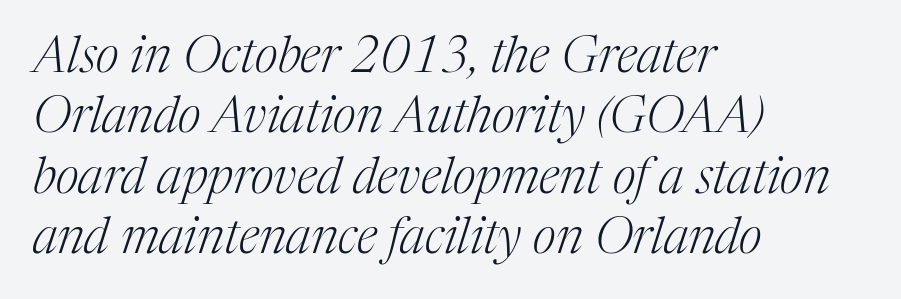
Q: Is the text bold? A: No.
Q: Is the text italic (slanted)? A: Yes, it leans right by about 17 degrees.
Q: Is the typeface a serif or a sans-serif typeface? A: Serif.
Q: Is the text underlined? A: No.
Q: How is the paragraph aligned? A: Left-aligned.
Q: Is the spacing between letters normal or unusually wide? A: Normal.
Q: Width (condensed, normal, or wide)? A: Normal.
Q: Stroke contrast? A: Medium.
Q: x-height? A: Medium.
Q: Monospaced? A: No.
